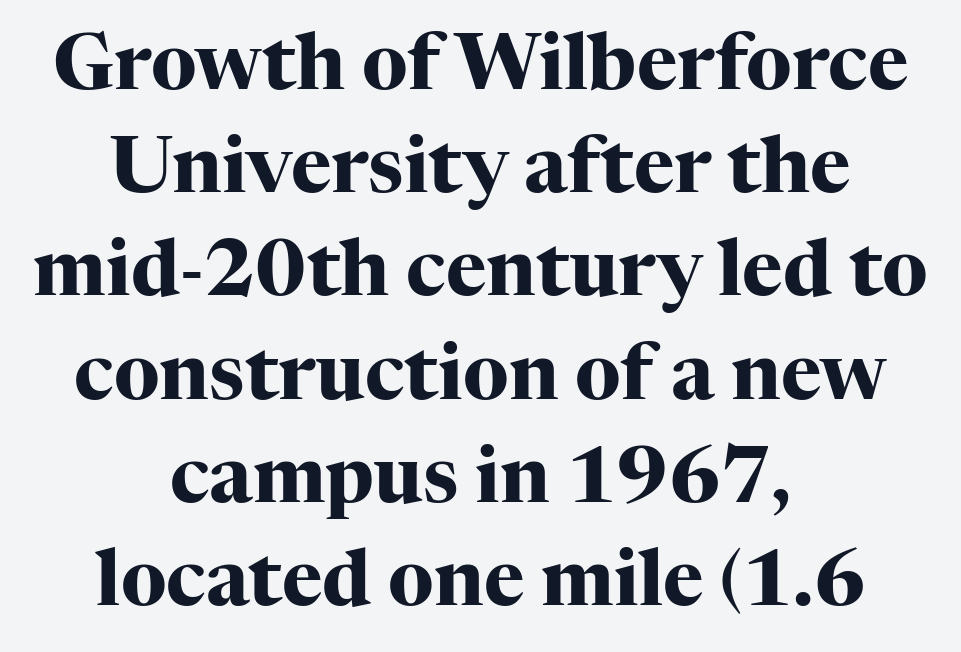
Plenty of ink on the page — the face is bold. Upright lettering throughout. Serifs: yes, visible at the terminals of the letterforms. The typesetter chose a symmetrical, centered arrangement here. The gaps between neighbouring characters are ordinary and unremarkable. The passage shown is typed in a proportional face where columns would drift.
